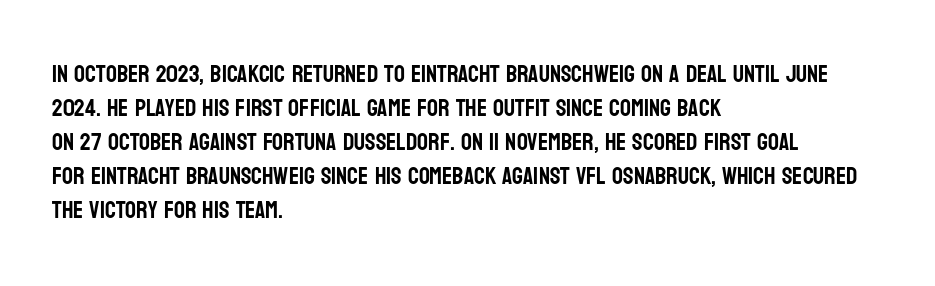
Each word holds together tightly as a unit, with standard inter-letter gaps. Horizontally, the lines are justified to the leading edge only. Check the space under the baseline: it is left empty. Leading matches the norm, producing a regular column.
